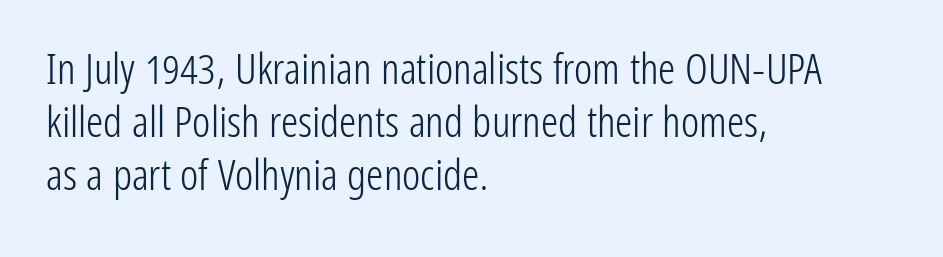
{"serif": "no", "italic": "no", "bold": "no", "weight": "light", "width": "condensed", "stroke_contrast": "low", "x_height": "medium", "monospaced": "no", "underline": "no", "align": "left", "line_spacing_ratio": 1.23, "letter_spacing": "normal", "letter_spacing_em": 0.0, "glyph_px": 43}
